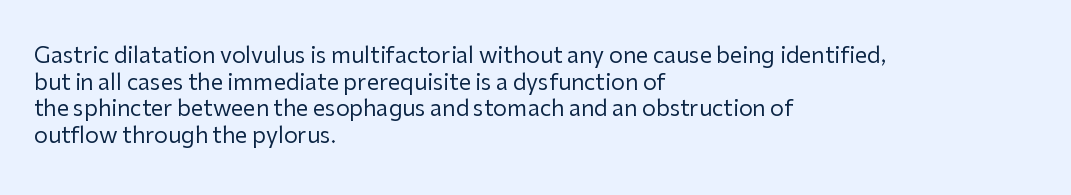
The image shows 22 px text type, upright; set left-aligned, line spacing 1.21x, normal letter spacing, not underlined.
